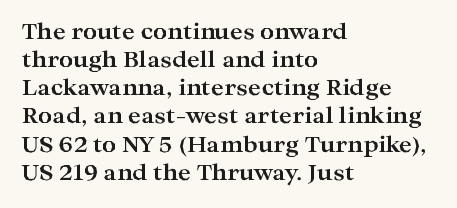
Q: Is the text bold? A: Yes.
Q: Is the text italic (slanted)? A: No, it is upright.
Q: Is the text underlined? A: No.
Q: How is the paragraph aligned? A: Left-aligned.
Q: Is the spacing between letters normal or unusually wide? A: Normal.
Q: Is the spacing between lines tight, normal or loose? A: Normal.
